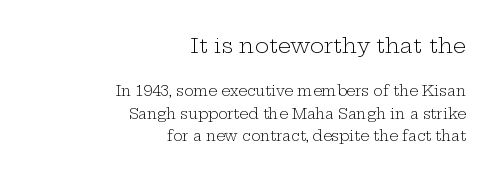
The image shows 21 px text type, upright; set right-aligned, normal line spacing (1.6x), normal letter spacing, not underlined; the first (top) block is 1.5x larger.
